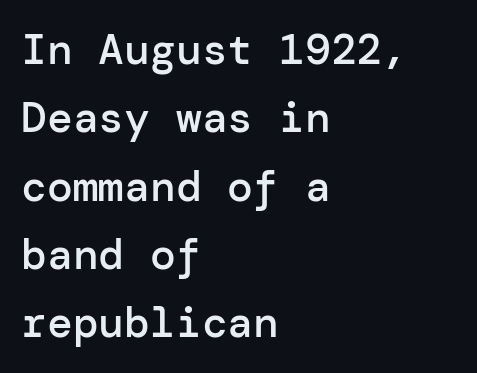
This is the regular roman posture of the typeface. The strokes are fattened partway — semibold, not bold. Words float on clear page, feet unadorned. Letter spacing: default. The designer went with a sans here, leaving each stem footless.
